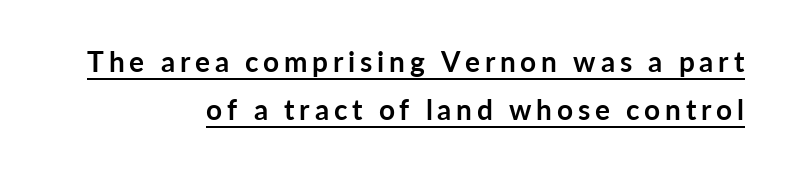
The image shows 28 px semibold sans-serif type, upright; set right-aligned, line spacing 1.71x, underlined; low stroke contrast and a medium x-height.
